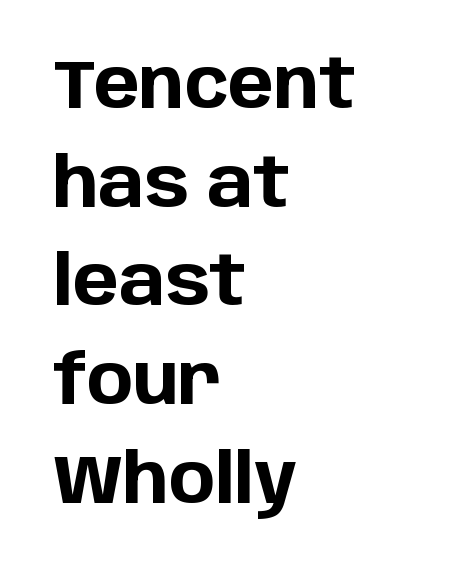
Q: Is the text bold? A: Yes.
Q: Is the text italic (slanted)? A: No, it is upright.
Q: Is the typeface a serif or a sans-serif typeface? A: Sans-serif.
Q: Is the text underlined? A: No.
Q: How is the paragraph aligned? A: Left-aligned.
Q: Is the spacing between letters normal or unusually wide? A: Normal.
Q: Is the spacing between lines tight, normal or loose? A: Normal.
Q: Width (condensed, normal, or wide)? A: Normal.
Q: Stroke contrast? A: Low.
Q: x-height? A: Large.
Q: Monospaced? A: No.
